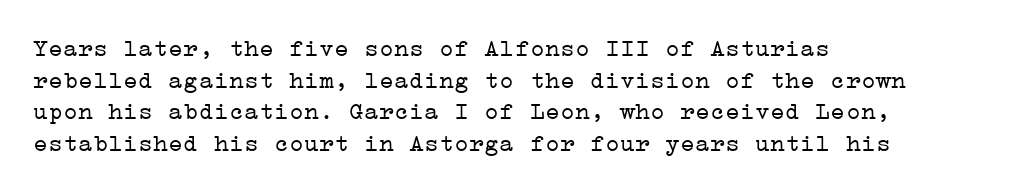
{"italic": "no", "bold": "no", "underline": "no", "align": "left", "line_spacing": "normal", "line_spacing_ratio": 1.27, "letter_spacing": "normal", "letter_spacing_em": 0.0, "glyph_px": 25}
